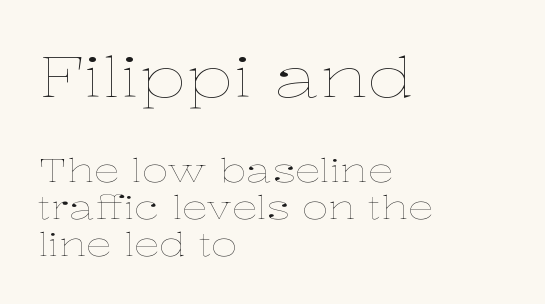
The image shows 56 px thin, wide type, upright; set left-aligned, line spacing 1.16x, normal letter spacing, not underlined; the first (top) block is 1.75x larger; low stroke contrast and a medium x-height.
